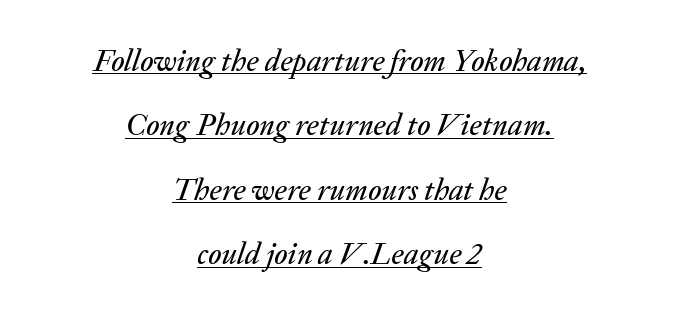
If you folded the block vertically in half, each line would mirror itself in length. No extra tracking has been applied to these lines. Character widths vary here, with narrow letters taking less room than wide ones. Every word sits above its own underline. Loosely led — the rows are spread out. It's the slanting kind of type.
